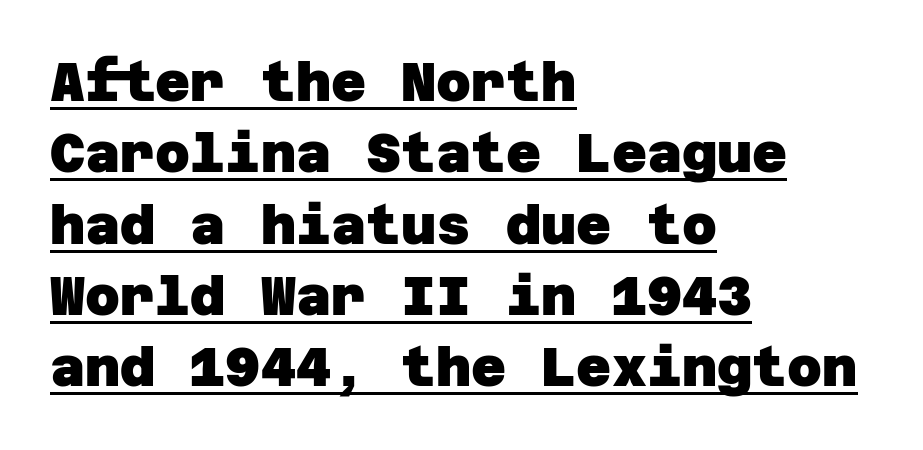
Q: Is the text bold? A: Yes.
Q: Is the typeface a serif or a sans-serif typeface? A: Sans-serif.
Q: Is the text underlined? A: Yes.
Q: How is the paragraph aligned? A: Left-aligned.
Q: Is the spacing between letters normal or unusually wide? A: Normal.
Q: Is the spacing between lines tight, normal or loose? A: Normal.
Q: Width (condensed, normal, or wide)? A: Normal.
Q: Stroke contrast? A: Low.
Q: x-height? A: Large.
